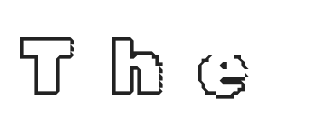
The image shows 80 px text type, upright; set unusually wide letter spacing (+0.43 em), not underlined; a medium x-height.
